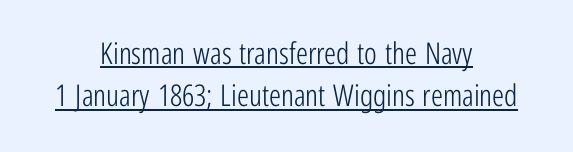
The weight tops out at a normal text grade. Notice how descenders clear the ascenders below comfortably — that's standard leading. A sans-serif font was chosen for this passage. In terms of posture, this sample is upright.
